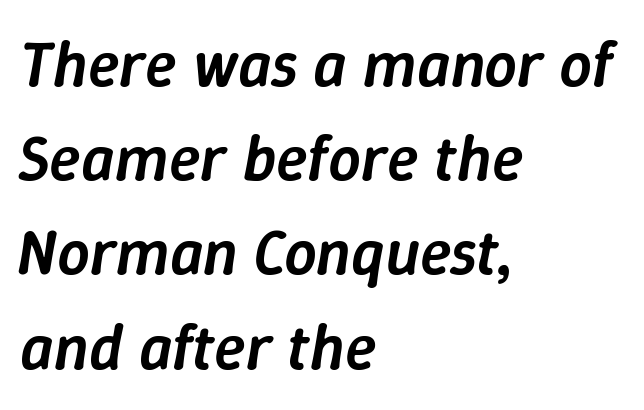
The letters advance in unequal steps, a hallmark of proportional type. Tracking value appears to be zero — textbook default spacing. Moderately thickened strokes mark this as semibold type. Type without underlining. Horizontal alignment here is leftward, the default for most running prose.
